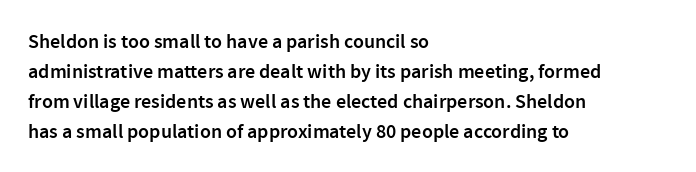
{"italic": "no", "bold": "semi", "underline": "no", "align": "left", "line_spacing": "normal", "line_spacing_ratio": 1.5, "letter_spacing": "normal", "letter_spacing_em": 0.0, "glyph_px": 20}
